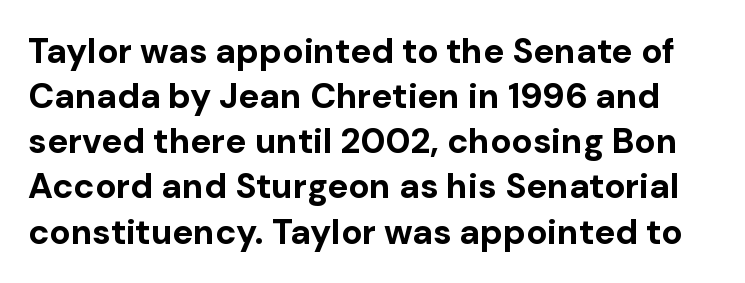
The image shows 35 px bold sans-serif type, upright; set normal line spacing (1.29x), normal letter spacing, not underlined; low stroke contrast and a medium x-height.
